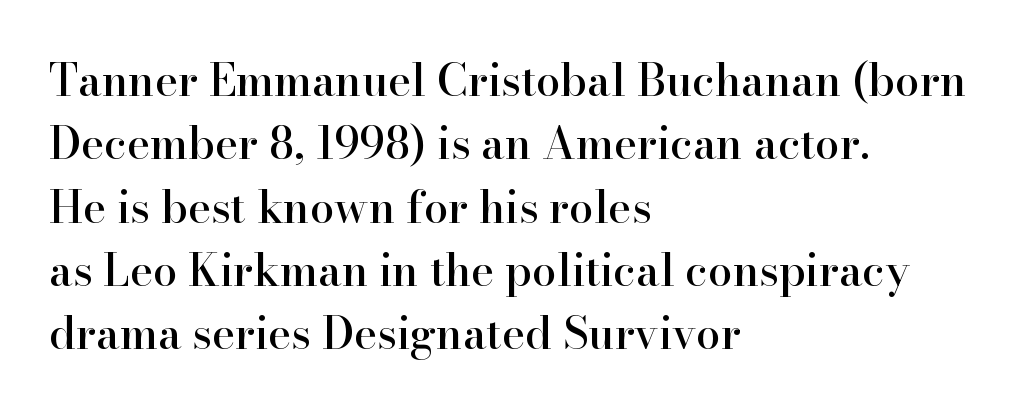
Bare-footed words on every line. Leftover space on each line is placed entirely after the last word. Ordinary non-slanted type is in use. Whoever set this chose a conventional vertical rhythm. The face used here is seriffed, in the tradition of book romans. The rendering uses natural spacing where letterforms have individual widths.
